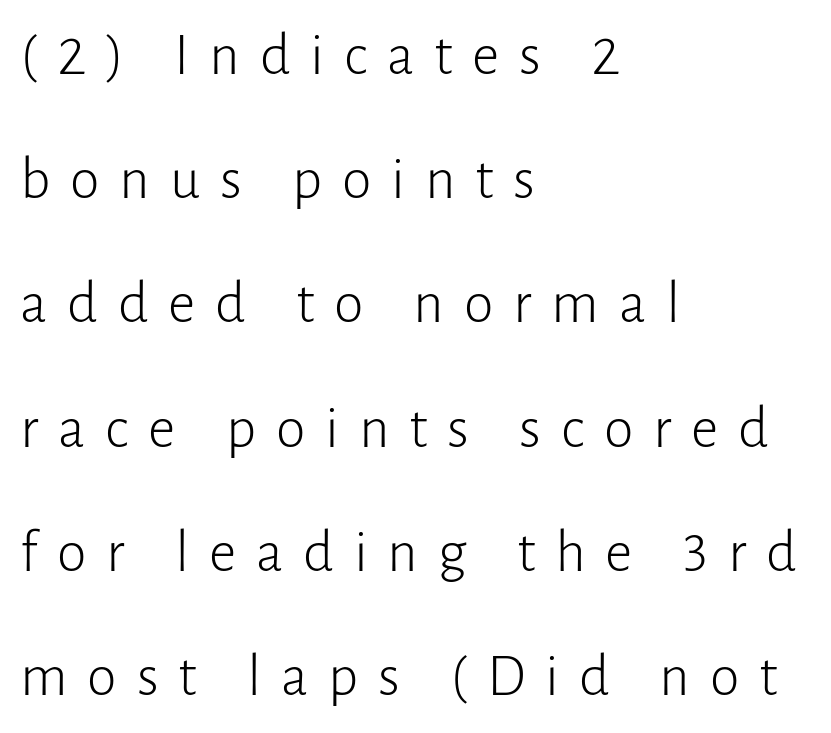
The image shows 60 px light sans-serif type, upright; set left-aligned, loose line spacing (2.07x), unusually wide letter spacing (+0.33 em), not underlined; low stroke contrast and a medium x-height.
